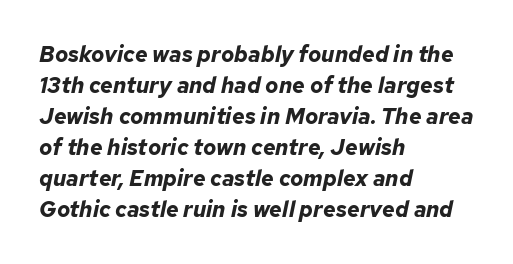
The image shows 22 px bold type, italic (leaning right); set left-aligned, normal line spacing (1.41x), normal letter spacing, not underlined.
